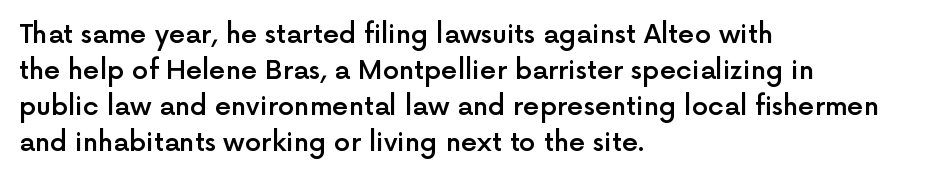
The image shows 26 px text type, upright; set left-aligned, normal line spacing (1.39x), normal letter spacing, not underlined.
